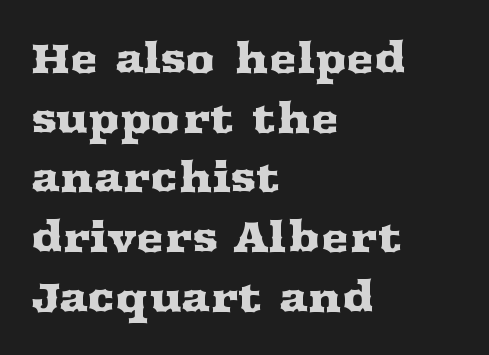
The designer left line spacing at the default. I'd call this a serif setting — the letters wear small feet. Is there any slant? The stems are plumb. Spacing between characters is what you'd get straight out of the box.
